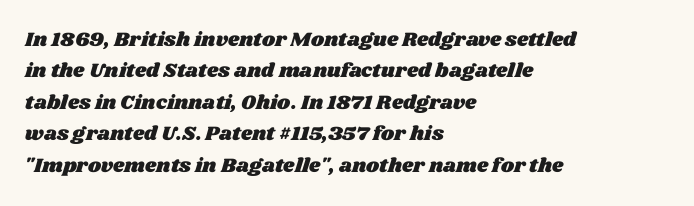
The image shows 20 px text type; set left-aligned, normal line spacing (1.57x), normal letter spacing, not underlined.
